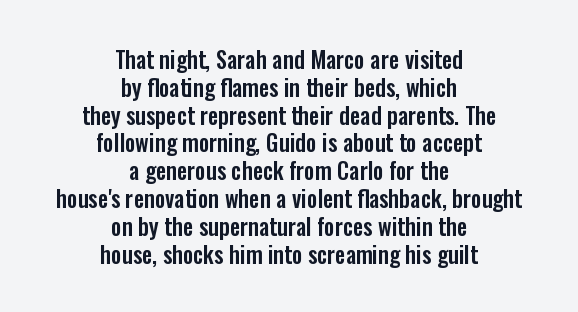
Is the block centered? Yes — each line is placed symmetrically about the middle. Has an underline been added? It has not. A typesetter would call this zero additional tracking. This is roman type, the default non-slanted kind.
